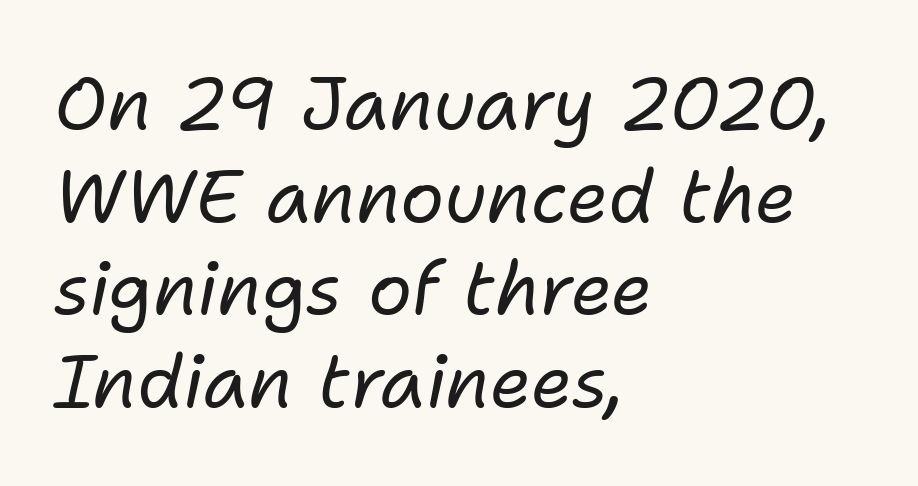
Q: Is the text bold? A: No.
Q: Is the text italic (slanted)? A: Yes, it leans right by about 11 degrees.
Q: Is the text underlined? A: No.
Q: How is the paragraph aligned? A: Left-aligned.
Q: Is the spacing between letters normal or unusually wide? A: Normal.
Q: Is the spacing between lines tight, normal or loose? A: Normal.
Q: Width (condensed, normal, or wide)? A: Normal.
Q: Stroke contrast? A: Low.
Q: x-height? A: Medium.
Q: Monospaced? A: No.
